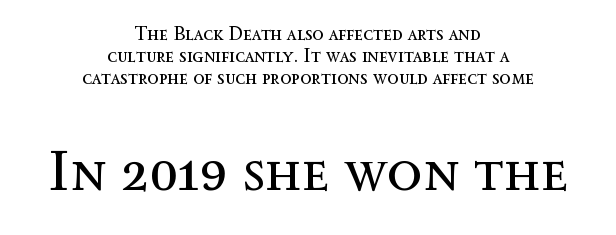
{"italic": "no", "bold": "no", "weight": "regular", "width": "normal", "x_height": "medium", "monospaced": "no", "underline": "no", "align": "center", "line_spacing": "tight", "line_spacing_ratio": 1.15, "letter_spacing": "normal", "letter_spacing_em": 0.0, "larger_block": "second", "size_ratio": 3.05, "glyph_px": 58}
